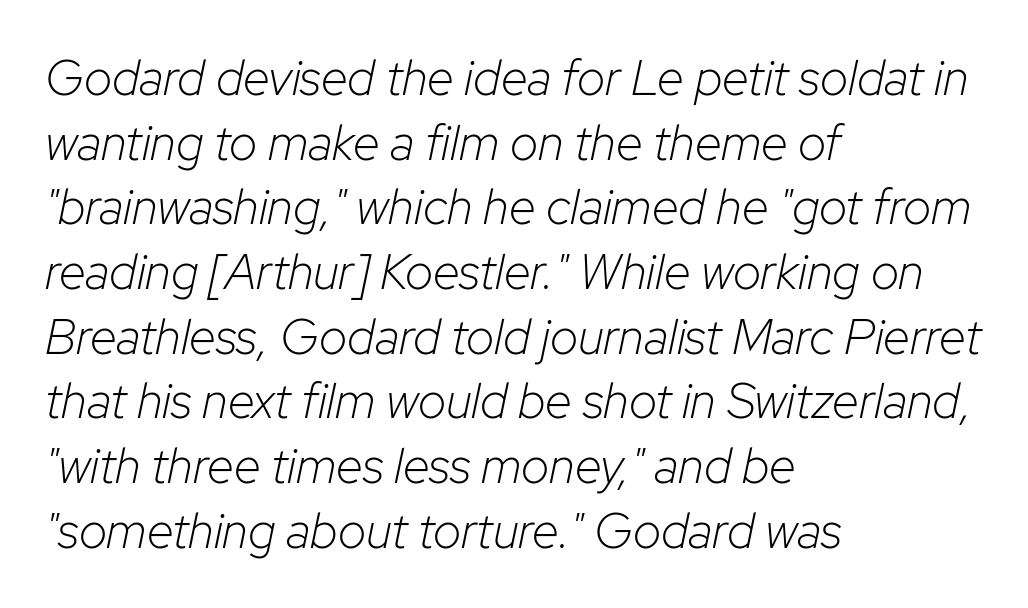
Q: Is the text bold? A: No.
Q: Is the text italic (slanted)? A: Yes, it leans right by about 12 degrees.
Q: Is the text underlined? A: No.
Q: How is the paragraph aligned? A: Left-aligned.
Q: Is the spacing between letters normal or unusually wide? A: Normal.
Q: Is the spacing between lines tight, normal or loose? A: Normal.
Q: Width (condensed, normal, or wide)? A: Normal.
Q: Stroke contrast? A: Low.
Q: x-height? A: Medium.
Q: Monospaced? A: No.
